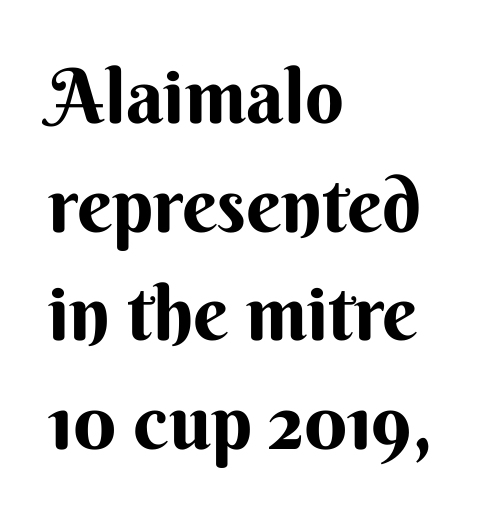
The image shows 76 px bold sans-serif type, upright; set left-aligned, normal line spacing (1.43x), normal letter spacing, not underlined; medium stroke contrast and a small x-height.
